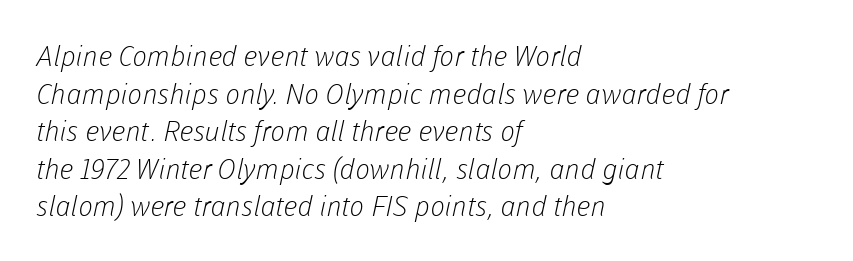
Q: Is the text bold? A: No.
Q: Is the typeface a serif or a sans-serif typeface? A: Sans-serif.
Q: Is the text underlined? A: No.
Q: How is the paragraph aligned? A: Left-aligned.
Q: Is the spacing between letters normal or unusually wide? A: Normal.
Q: Is the spacing between lines tight, normal or loose? A: Normal.
Q: Width (condensed, normal, or wide)? A: Normal.
Q: Stroke contrast? A: Low.
Q: x-height? A: Medium.
Q: Monospaced? A: No.
